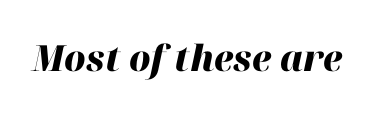
The image shows 36 px heavy type, italic (leaning right); set normal letter spacing, not underlined; high stroke contrast and a medium x-height.
